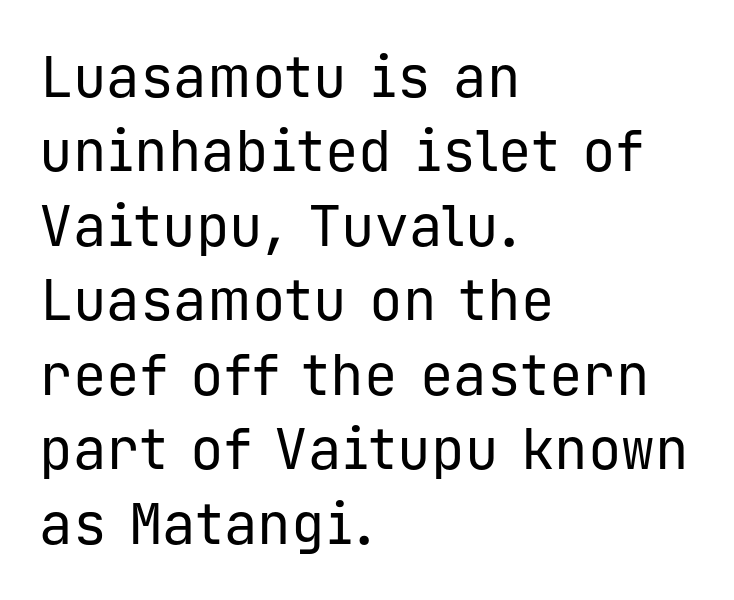
Every character here occupies the same horizontal width, giving the sample a typewriter-like rhythm. The paragraph has a hard left edge and a soft right edge. These lines are composed in type without serifs. Designer's note — italics off, roman on. Glance below the letters and you will spot only blank space.
